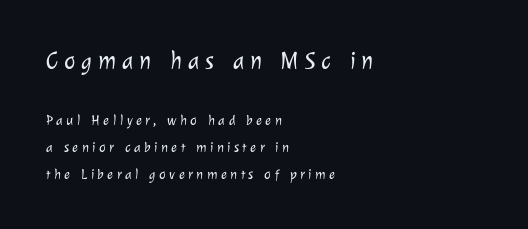
Q: Is the text bold? A: No.
Q: Is the text underlined? A: No.
Q: How is the paragraph aligned? A: Left-aligned.
Q: Is the spacing between letters normal or unusually wide? A: Unusually wide.
Q: Is the spacing between lines tight, normal or loose? A: Loose.
Q: Which block of text is set in a larger size, the first (top) or the second (bottom)? A: The first (top) one.
